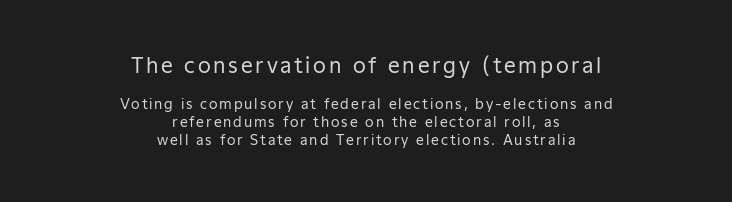
The vertical gap from one line to the next is medium. The composition opens big and finishes small. The lines are quadded center. Just letters on the line, the space beneath them empty. Every stem runs plumb, perpendicular to the baseline. Caption: face not bold, strokes unweighted.
